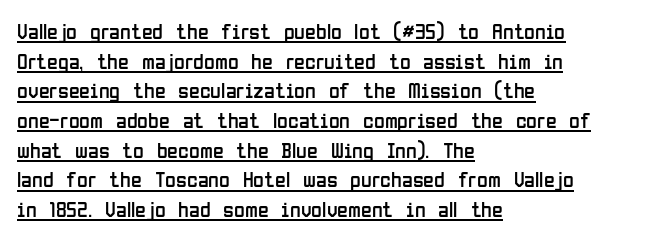
The image shows 22 px text type, upright; set left-aligned, normal line spacing (1.35x), normal letter spacing, underlined.
